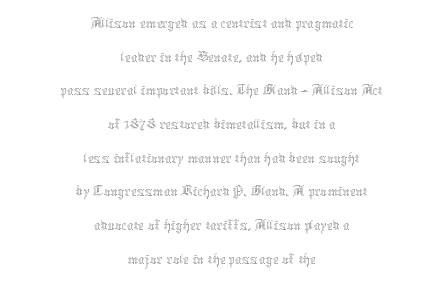
No extra tracking has been applied to these lines. Closely set lines give the paragraph a compact silhouette. Character widths vary here, with narrow letters taking less room than wide ones. Letters have the restrained weight of plain body copy at most. Alignment: centered. Glance below the letters and you will spot only blank space.
